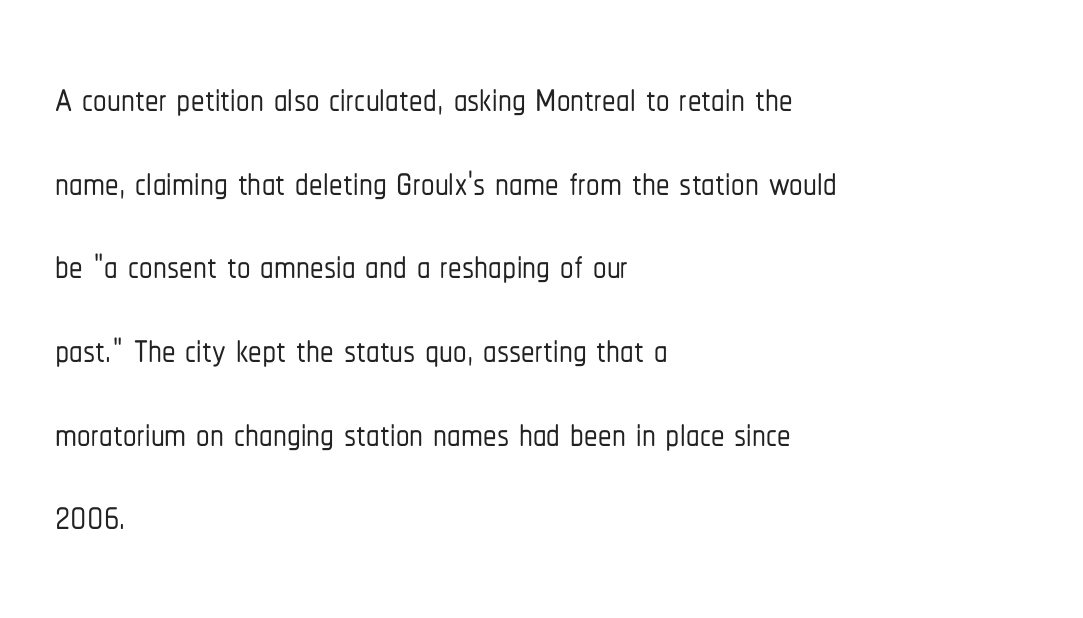
The image shows 54 px condensed sans-serif type, upright; set left-aligned, normal line spacing (1.55x), normal letter spacing, not underlined; low stroke contrast and a medium x-height.
